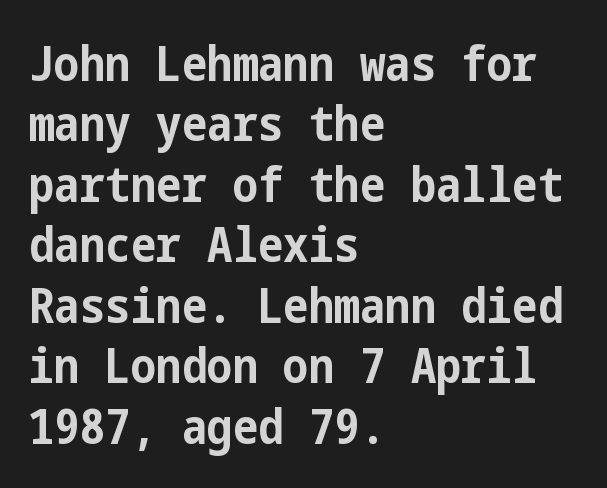
{"serif": "no", "italic": "no", "bold": "yes", "weight": "bold", "width": "condensed", "stroke_contrast": "low", "x_height": "medium", "underline": "no", "align": "left", "line_spacing": "normal", "line_spacing_ratio": 1.26, "letter_spacing": "normal", "letter_spacing_em": 0.0, "glyph_px": 48}
